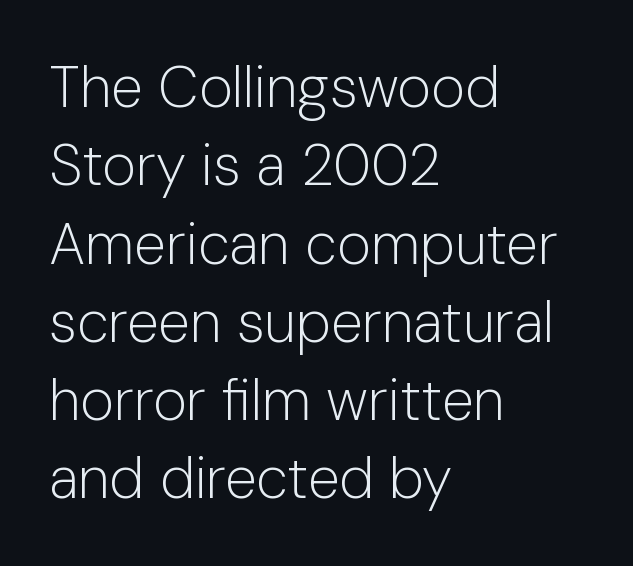
Spacing verdict: proportional, widths tailored to each character. Unbolded letterforms with no extra heft. The line texture is even and compact thanks to regular tracking. Each line starts at the same left margin while the right side varies.
